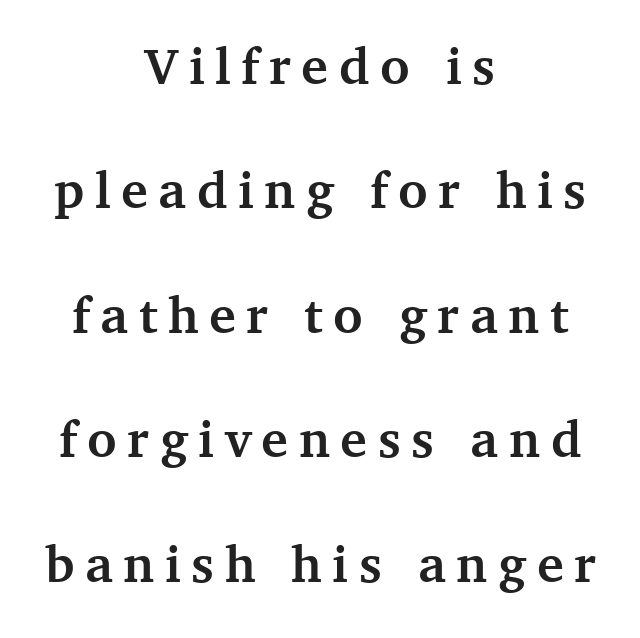
The image shows 51 px semibold serif type, upright; set centered, loose line spacing (2.44x), unusually wide letter spacing (+0.21 em), not underlined; medium stroke contrast and a medium x-height.
